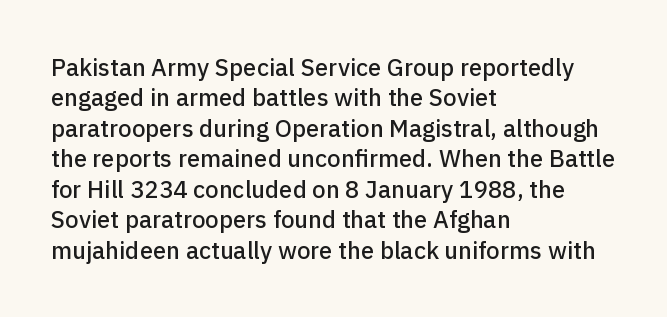
{"italic": "no", "underline": "no", "align": "left", "line_spacing": "normal", "line_spacing_ratio": 1.27, "letter_spacing": "normal", "letter_spacing_em": 0.0, "glyph_px": 24}
